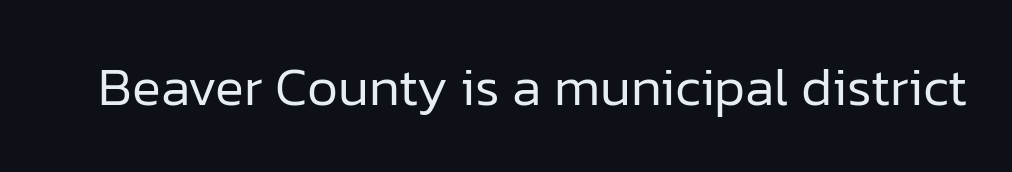
I'd call this a sans setting — the letters go barefoot. You could not count columns in this text — the font is proportionally spaced. No italicization has been applied; the sample stays upright. Is the stroke heavy? The answer is a plain regular-or-lighter.
